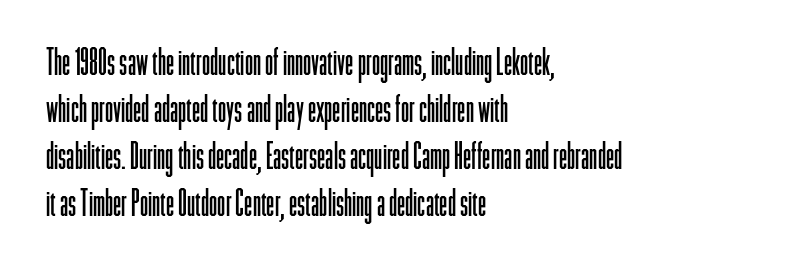
The image shows 37 px light, condensed sans-serif type, upright; set left-aligned, normal line spacing (1.27x), normal letter spacing, not underlined; low stroke contrast and a medium x-height.
